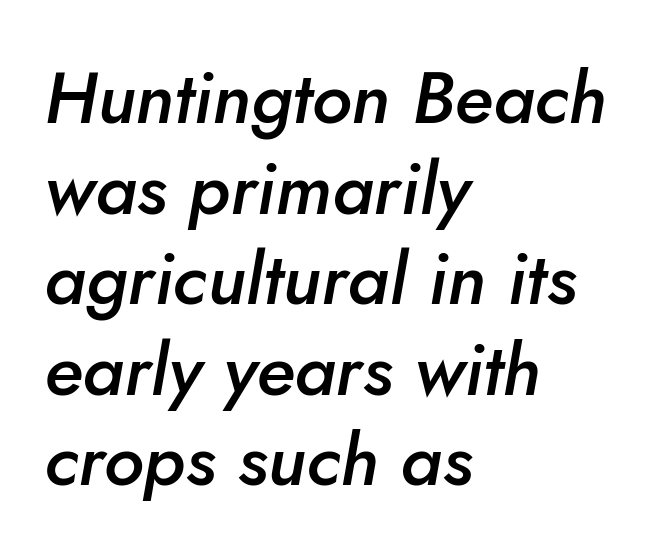
Q: Is the text bold? A: Semi-bold.
Q: Is the text italic (slanted)? A: Yes, it leans right by about 5 degrees.
Q: Is the text underlined? A: No.
Q: How is the paragraph aligned? A: Left-aligned.
Q: Is the spacing between letters normal or unusually wide? A: Normal.
Q: Width (condensed, normal, or wide)? A: Normal.
Q: Stroke contrast? A: Low.
Q: x-height? A: Small.
Q: Monospaced? A: No.
